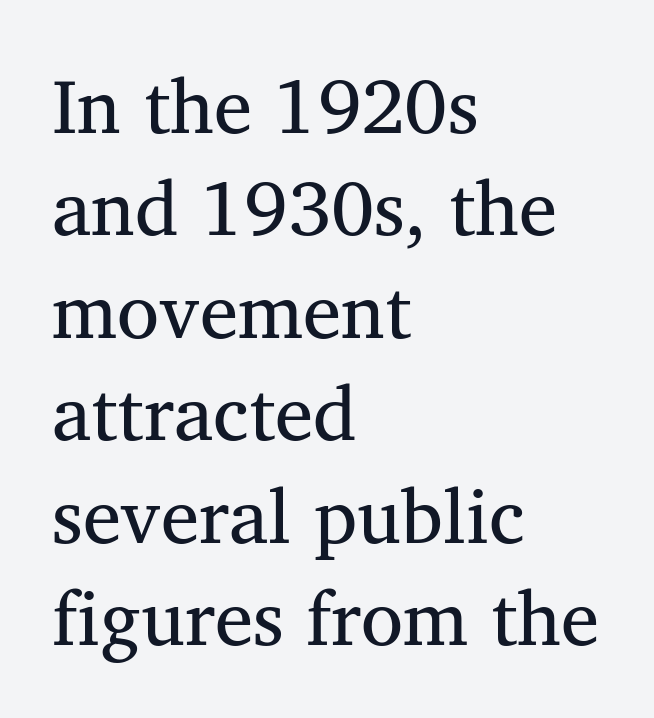
The image shows 77 px serif type; set left-aligned, normal line spacing (1.33x), normal letter spacing, not underlined; medium stroke contrast and a medium x-height.
